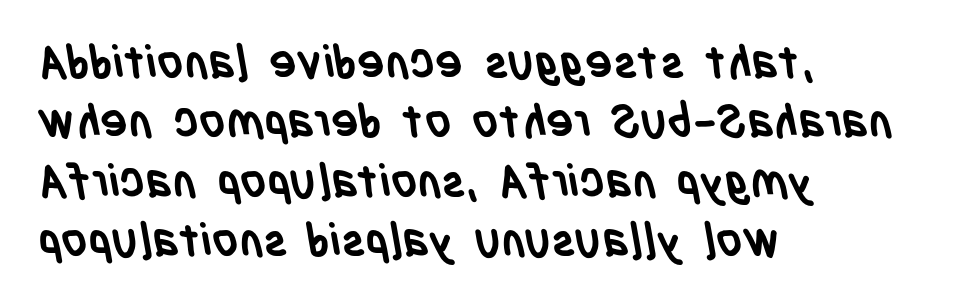
Q: Is the text bold? A: Yes.
Q: Is the typeface a serif or a sans-serif typeface? A: Sans-serif.
Q: Is the text underlined? A: No.
Q: How is the paragraph aligned? A: Left-aligned.
Q: Is the spacing between letters normal or unusually wide? A: Normal.
Q: Is the spacing between lines tight, normal or loose? A: Normal.
Q: Width (condensed, normal, or wide)? A: Condensed.
Q: Stroke contrast? A: Low.
Q: x-height? A: Large.
Q: Monospaced? A: No.
